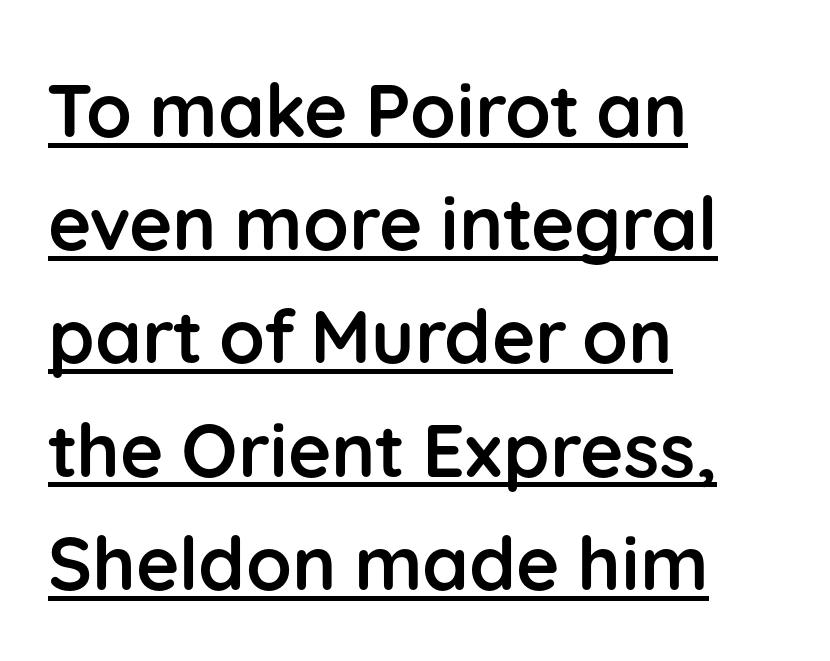
Q: Is the text bold? A: Yes.
Q: Is the text italic (slanted)? A: No, it is upright.
Q: Is the typeface a serif or a sans-serif typeface? A: Sans-serif.
Q: Is the text underlined? A: Yes.
Q: How is the paragraph aligned? A: Left-aligned.
Q: Is the spacing between letters normal or unusually wide? A: Normal.
Q: Is the spacing between lines tight, normal or loose? A: Normal.
Q: Width (condensed, normal, or wide)? A: Normal.
Q: Stroke contrast? A: Low.
Q: x-height? A: Medium.
Q: Monospaced? A: No.
